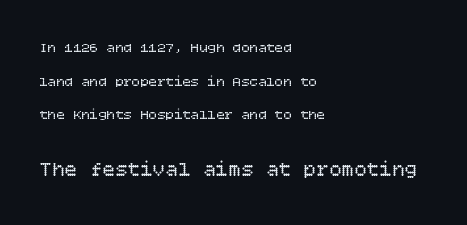
Q: Is the text bold? A: No.
Q: Is the text italic (slanted)? A: No, it is upright.
Q: Is the text underlined? A: No.
Q: How is the paragraph aligned? A: Left-aligned.
Q: Is the spacing between letters normal or unusually wide? A: Normal.
Q: Is the spacing between lines tight, normal or loose? A: Loose.
Q: Which block of text is set in a larger size, the first (top) or the second (bottom)? A: The second (bottom) one.
